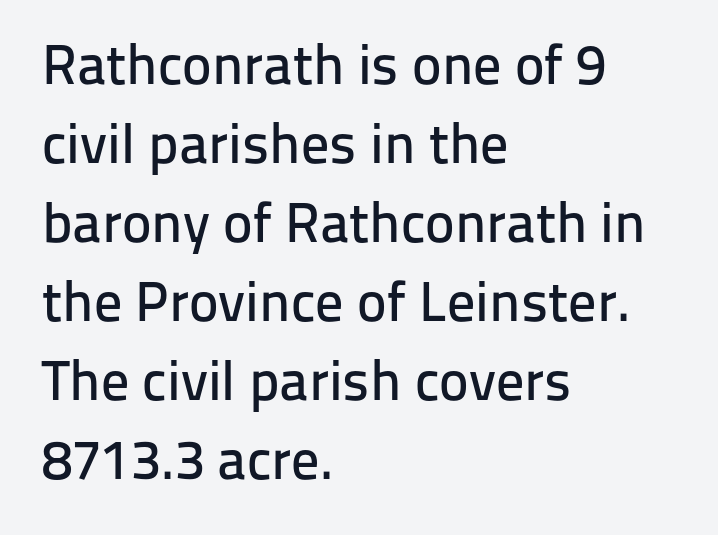
{"serif": "no", "italic": "no", "width": "normal", "stroke_contrast": "low", "x_height": "medium", "monospaced": "no", "underline": "no", "align": "left", "line_spacing": "normal", "line_spacing_ratio": 1.41, "letter_spacing": "normal", "letter_spacing_em": 0.0, "glyph_px": 56}
